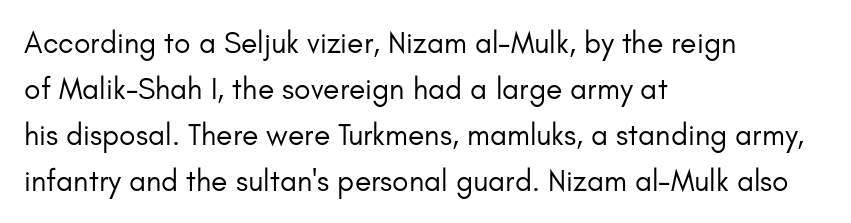
The image shows 30 px regular-weight sans-serif type, upright; set left-aligned, normal line spacing (1.53x), normal letter spacing, not underlined; low stroke contrast and a small x-height.
